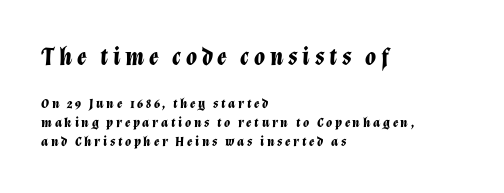
{"italic": "yes", "lean": "right", "slant_degrees": 12, "bold": "yes", "underline": "no", "align": "left", "line_spacing": "normal", "line_spacing_ratio": 1.34, "larger_block": "first", "size_ratio": 1.79, "glyph_px": 25}
